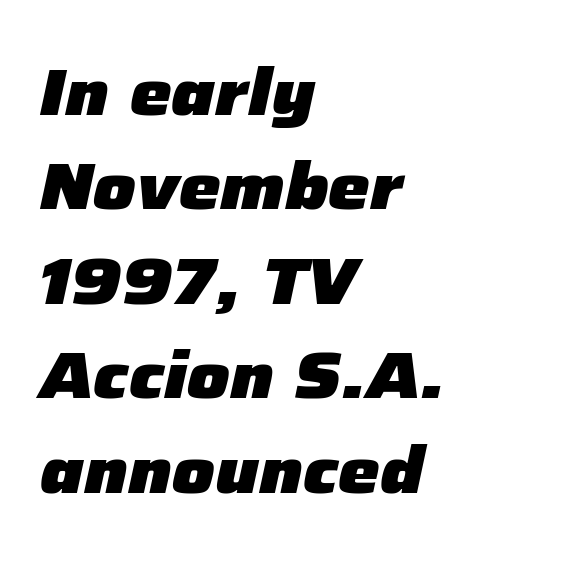
Layout note: lines flush left. The zone under the glyphs is completely vacant. This sample has the flowing, uneven cadence of proportional lettering. A dark, heavy texture on the line: the type is bold.
